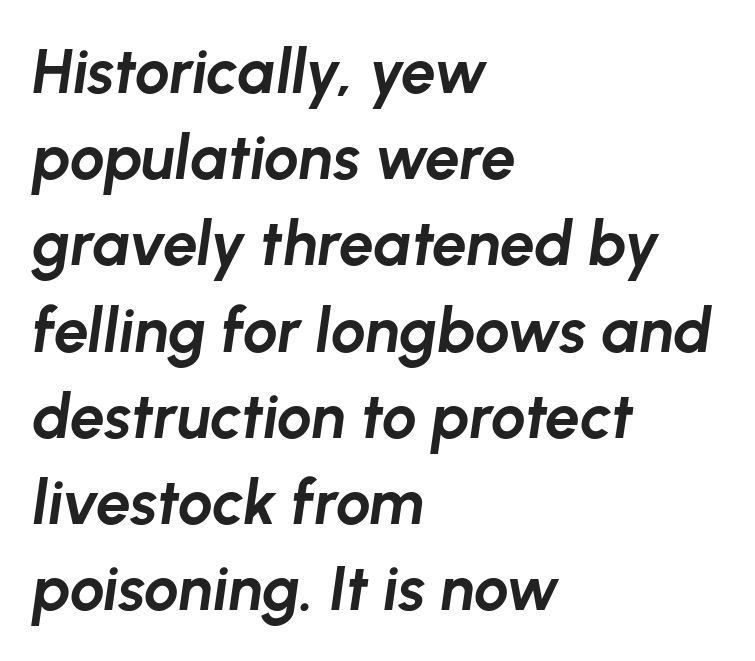
The image shows 62 px bold type, italic (leaning right); set left-aligned, normal line spacing (1.39x), normal letter spacing, not underlined; low stroke contrast and a medium x-height.
